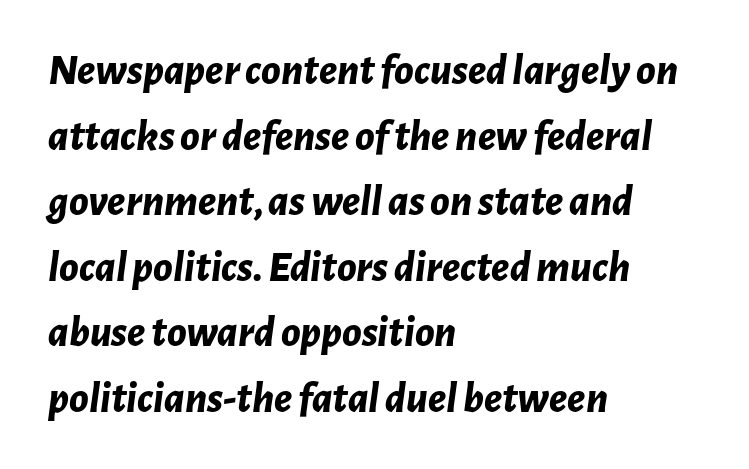
{"italic": "yes", "lean": "right", "slant_degrees": 7, "bold": "yes", "weight": "bold", "width": "normal", "stroke_contrast": "low", "x_height": "medium", "monospaced": "no", "underline": "no", "align": "left", "line_spacing": "normal", "line_spacing_ratio": 1.49, "letter_spacing": "normal", "letter_spacing_em": 0.0, "glyph_px": 44}
